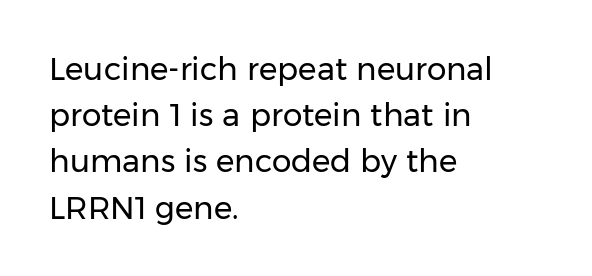
If you drew a line through each stem, it would be perfectly vertical. Check under the words: just untouched page. You could not count columns in this text — the font is proportionally spaced. Baseline-to-baseline distance is the conventional proportion of letter height. The line texture is even and compact thanks to regular tracking.
